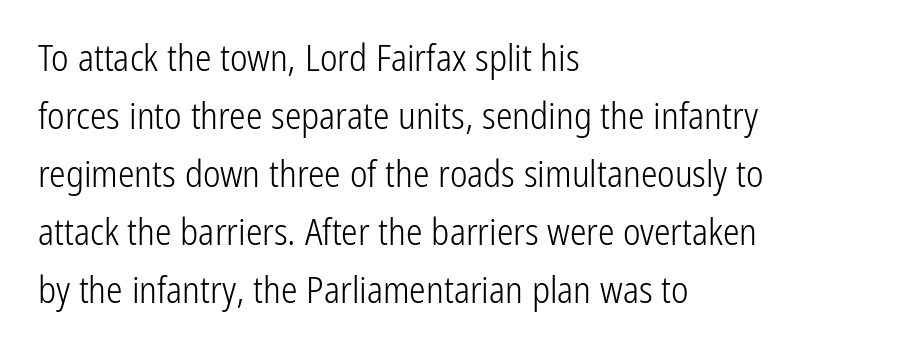
Serif or sans? Sans — the stroke terminals are bare. Check the space under the baseline: it is left empty. The strokes carry an ordinary text weight at most. Does the leading feel generous? No, just average.
